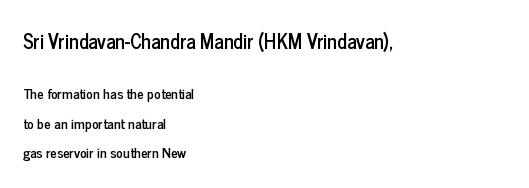
Scale decreases going downward across the two blocks. This rendering uses left alignment, leaving the right contour irregular. Tracking here is standard; glyphs follow each other at the usual distance. In terms of posture, this sample is upright. Leading: increased. Rule under the text: the space is simply empty.
